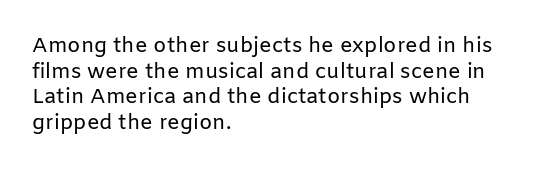
{"italic": "no", "bold": "no", "underline": "no", "align": "left", "line_spacing_ratio": 1.22, "letter_spacing": "normal", "letter_spacing_em": 0.0, "glyph_px": 21}
